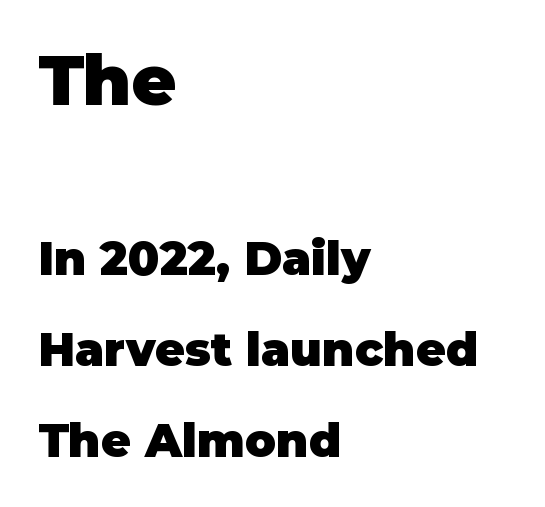
Q: Is the text bold? A: Yes.
Q: Is the text italic (slanted)? A: No, it is upright.
Q: Is the typeface a serif or a sans-serif typeface? A: Sans-serif.
Q: Is the text underlined? A: No.
Q: How is the paragraph aligned? A: Left-aligned.
Q: Is the spacing between letters normal or unusually wide? A: Normal.
Q: Is the spacing between lines tight, normal or loose? A: Loose.
Q: Which block of text is set in a larger size, the first (top) or the second (bottom)? A: The first (top) one.
Q: Width (condensed, normal, or wide)? A: Normal.
Q: Stroke contrast? A: Low.
Q: x-height? A: Large.
Q: Monospaced? A: No.
